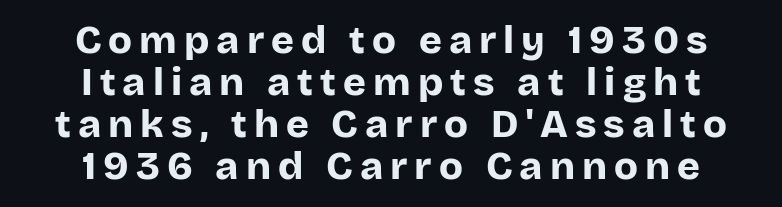
Q: Is the text bold? A: Yes.
Q: Is the text italic (slanted)? A: No, it is upright.
Q: Is the typeface a serif or a sans-serif typeface? A: Sans-serif.
Q: Is the text underlined? A: No.
Q: How is the paragraph aligned? A: Centered.
Q: Is the spacing between lines tight, normal or loose? A: Tight.
Q: Width (condensed, normal, or wide)? A: Normal.
Q: Stroke contrast? A: Low.
Q: x-height? A: Large.
Q: Monospaced? A: No.
